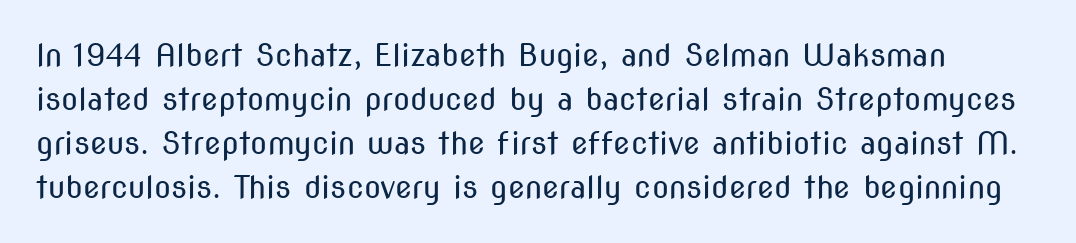
The area under the type is left untouched. The typeface has the unassuming heft of standard copy or less. Evenly set lines give the paragraph a standard silhouette. Between one letter and the next there's only the usual sliver of space. Regarding serifs, this sample does without them.
